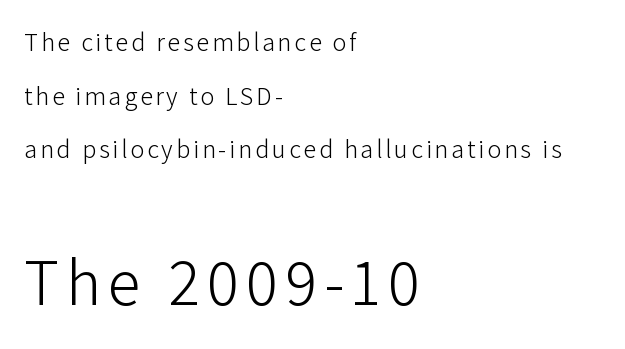
{"serif": "no", "italic": "no", "bold": "no", "weight": "light", "width": "normal", "stroke_contrast": "low", "x_height": "medium", "monospaced": "no", "underline": "no", "align": "left", "line_spacing": "loose", "line_spacing_ratio": 2.06, "larger_block": "second", "size_ratio": 2.54, "glyph_px": 66}
